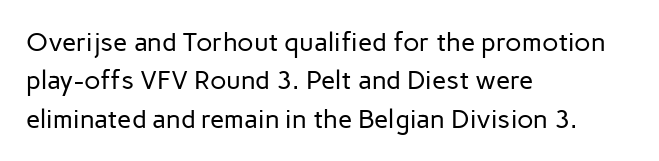
{"italic": "no", "bold": "no", "underline": "no", "align": "left", "line_spacing": "normal", "line_spacing_ratio": 1.48, "letter_spacing": "normal", "letter_spacing_em": 0.0, "glyph_px": 26}
